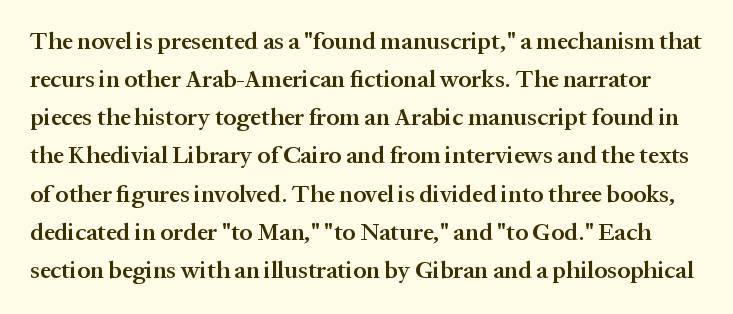
Its strokes are somewhat broadened, the hallmark of semibold type. Notice how descenders clear the ascenders below comfortably — that's standard leading. These lines were composed using upright roman letters. Short note: letters normally spaced. A clean baseline with only descenders dipping below it.
